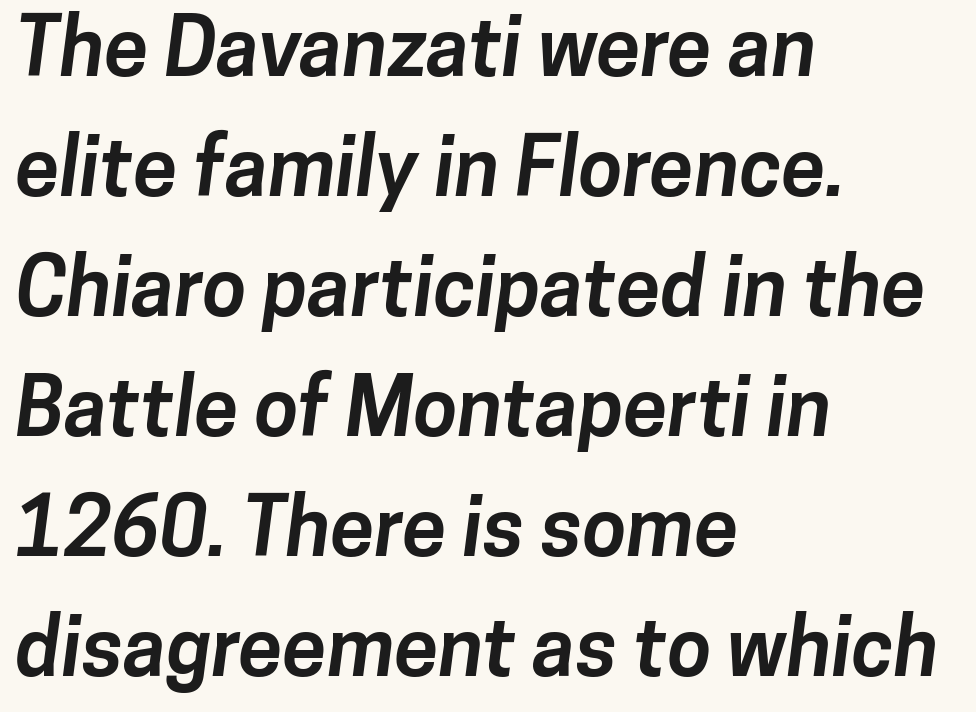
{"serif": "no", "bold": "yes", "weight": "bold", "width": "normal", "stroke_contrast": "low", "x_height": "medium", "monospaced": "no", "underline": "no", "align": "left", "line_spacing": "normal", "line_spacing_ratio": 1.5, "letter_spacing": "normal", "letter_spacing_em": 0.0, "glyph_px": 80}
